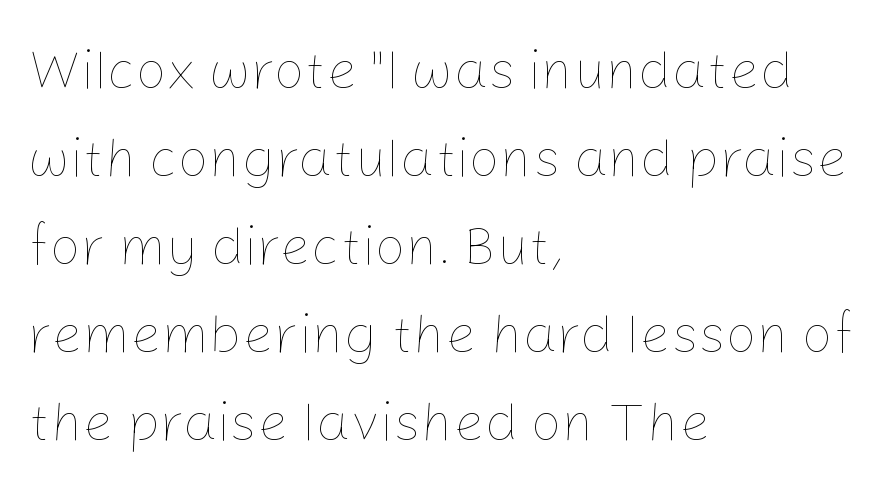
{"italic": "no", "bold": "no", "weight": "thin", "width": "normal", "stroke_contrast": "low", "x_height": "medium", "monospaced": "no", "underline": "no", "align": "left", "line_spacing": "normal", "line_spacing_ratio": 1.6, "letter_spacing": "normal", "letter_spacing_em": 0.0, "glyph_px": 55}
